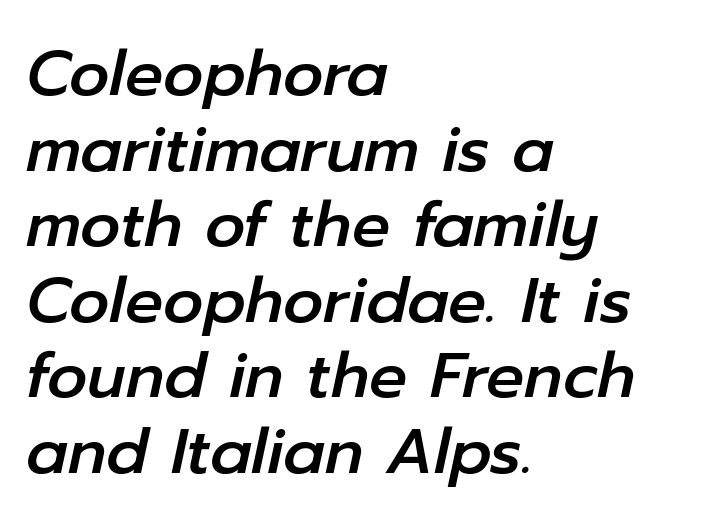
The image shows 63 px text type, italic (leaning right); set left-aligned, line spacing 1.2x, normal letter spacing, not underlined; low stroke contrast and a medium x-height.
